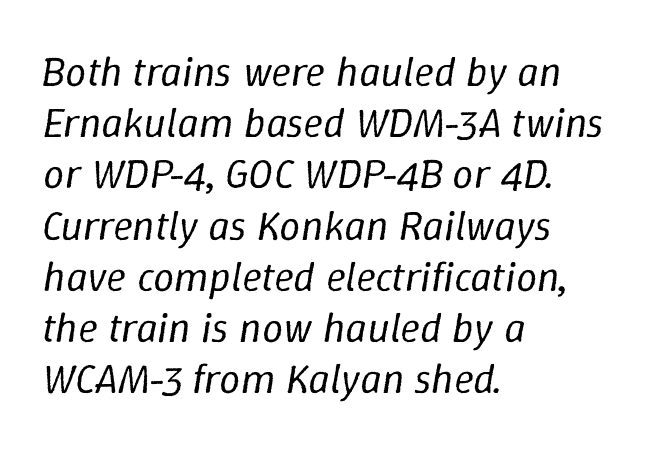
The font is comparable to plain body text, perhaps lighter. Posture: slanted. These lines are rendered in a variable-pitch font. Caption: multi-line text, flush left, ragged right. Look at the tracking — it's just the regular setting, nothing added.
